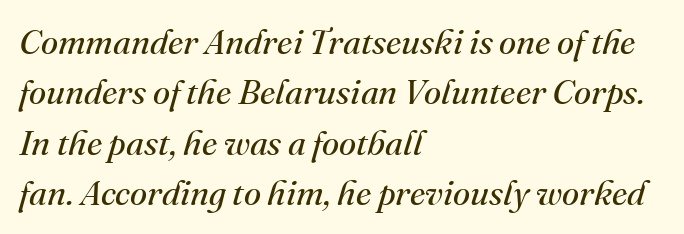
{"serif": "yes", "italic": "yes", "lean": "right", "slant_degrees": 16, "bold": "no", "weight": "regular", "width": "normal", "stroke_contrast": "medium", "x_height": "small", "monospaced": "no", "underline": "no", "align": "left", "line_spacing": "normal", "line_spacing_ratio": 1.44, "letter_spacing": "normal", "letter_spacing_em": 0.0, "glyph_px": 35}
